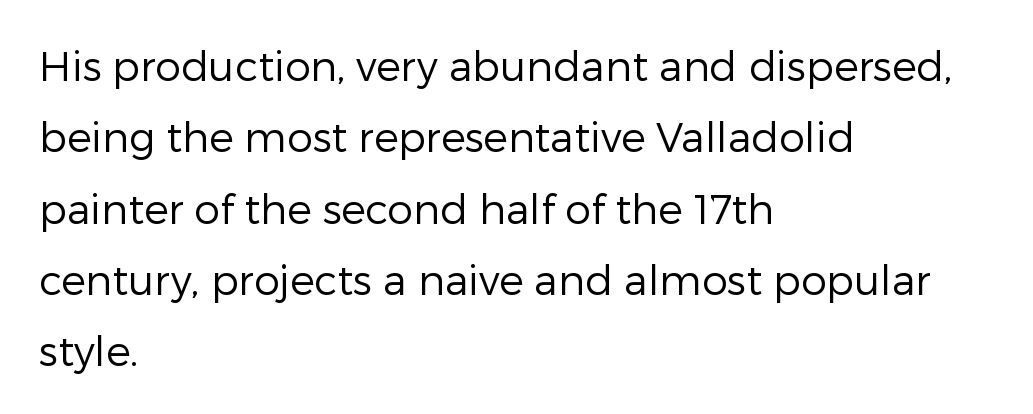
The image shows 41 px regular-weight sans-serif type, upright; set left-aligned, line spacing 1.74x, normal letter spacing, not underlined; low stroke contrast and a medium x-height.
